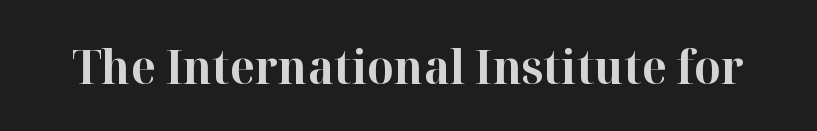
The letters advance in unequal steps, a hallmark of proportional type. Descenders are the only things crossing below the line. Glyph-to-glyph distance matches everyday printed text. You can tell from the footed stems that serif type was used. Look at the stroke-to-counter ratio: heavy, a bold.
